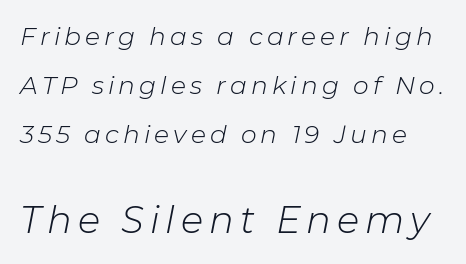
The image shows 37 px light type, italic (leaning right); set loose line spacing (1.97x), not underlined; the second (bottom) block is 1.48x larger; low stroke contrast and a medium x-height.
